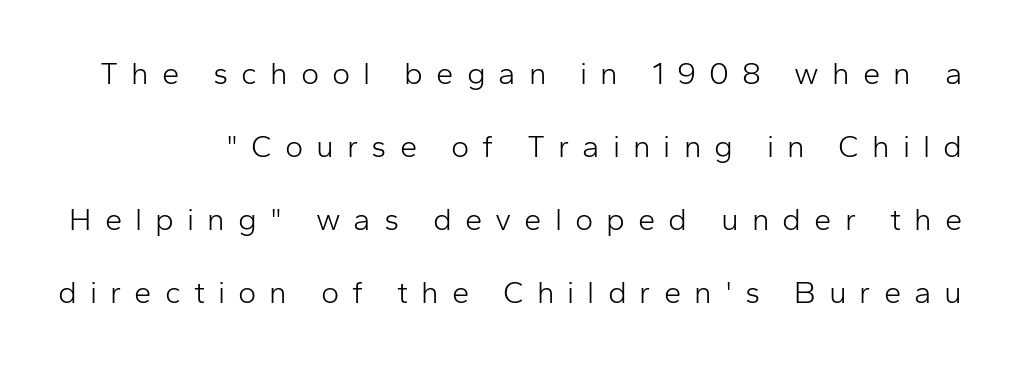
Q: Is the text bold? A: No.
Q: Is the text italic (slanted)? A: No, it is upright.
Q: Is the typeface a serif or a sans-serif typeface? A: Sans-serif.
Q: Is the text underlined? A: No.
Q: Is the spacing between letters normal or unusually wide? A: Unusually wide.
Q: Is the spacing between lines tight, normal or loose? A: Loose.
Q: Width (condensed, normal, or wide)? A: Normal.
Q: Stroke contrast? A: Low.
Q: x-height? A: Medium.
Q: Monospaced? A: No.
